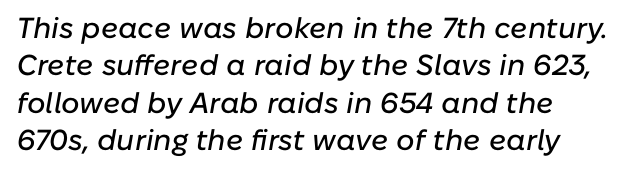
Q: Is the text italic (slanted)? A: Yes, it leans right by about 10 degrees.
Q: Is the text underlined? A: No.
Q: How is the paragraph aligned? A: Left-aligned.
Q: Is the spacing between letters normal or unusually wide? A: Normal.
Q: Is the spacing between lines tight, normal or loose? A: Normal.
Q: Width (condensed, normal, or wide)? A: Normal.
Q: Stroke contrast? A: Low.
Q: x-height? A: Medium.
Q: Monospaced? A: No.
